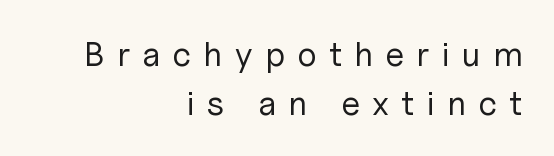
{"serif": "no", "italic": "no", "bold": "no", "weight": "regular", "width": "normal", "stroke_contrast": "low", "x_height": "medium", "monospaced": "no", "underline": "no", "align": "right", "line_spacing": "normal", "line_spacing_ratio": 1.44, "letter_spacing": "wide", "letter_spacing_em": 0.37, "glyph_px": 34}
